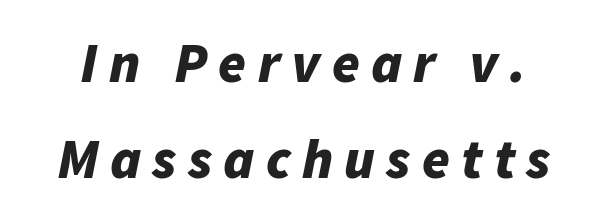
The image shows 56 px bold type, italic (leaning right); set line spacing 1.72x, unusually wide letter spacing (+0.2 em), not underlined; low stroke contrast and a medium x-height.
